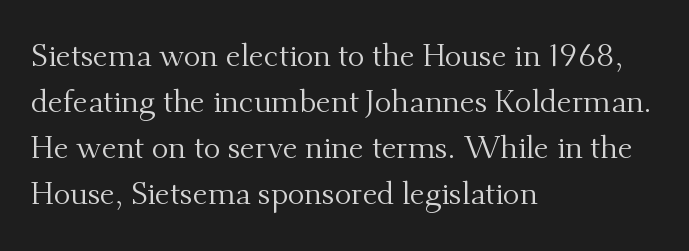
Q: Is the text bold? A: No.
Q: Is the text italic (slanted)? A: No, it is upright.
Q: Is the typeface a serif or a sans-serif typeface? A: Serif.
Q: Is the text underlined? A: No.
Q: How is the paragraph aligned? A: Left-aligned.
Q: Is the spacing between letters normal or unusually wide? A: Normal.
Q: Is the spacing between lines tight, normal or loose? A: Normal.
Q: Width (condensed, normal, or wide)? A: Normal.
Q: Stroke contrast? A: Medium.
Q: x-height? A: Small.
Q: Monospaced? A: No.
